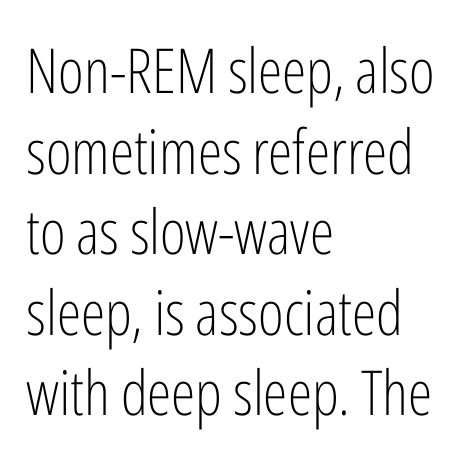
You could not count columns in this text — the font is proportionally spaced. No heavy texture on the line: the type isn't bold. Typographically, this falls in the sans-serif category. These lines keep a tight, regular rhythm from letter to letter. Check the space under the baseline: it is left empty. A normal amount of white space separates one row of letters from the next.
